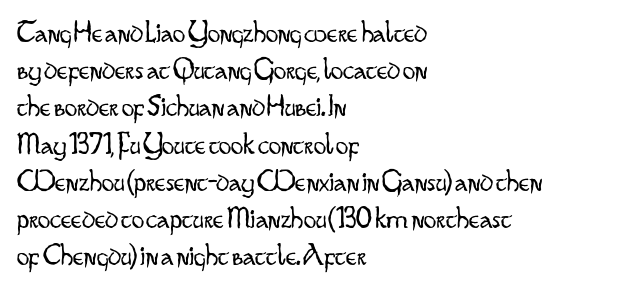
Q: Is the text bold? A: No.
Q: Is the text italic (slanted)? A: No, it is upright.
Q: Is the typeface a serif or a sans-serif typeface? A: Sans-serif.
Q: Is the text underlined? A: No.
Q: How is the paragraph aligned? A: Left-aligned.
Q: Is the spacing between letters normal or unusually wide? A: Normal.
Q: Width (condensed, normal, or wide)? A: Condensed.
Q: Stroke contrast? A: Low.
Q: x-height? A: Small.
Q: Monospaced? A: No.
